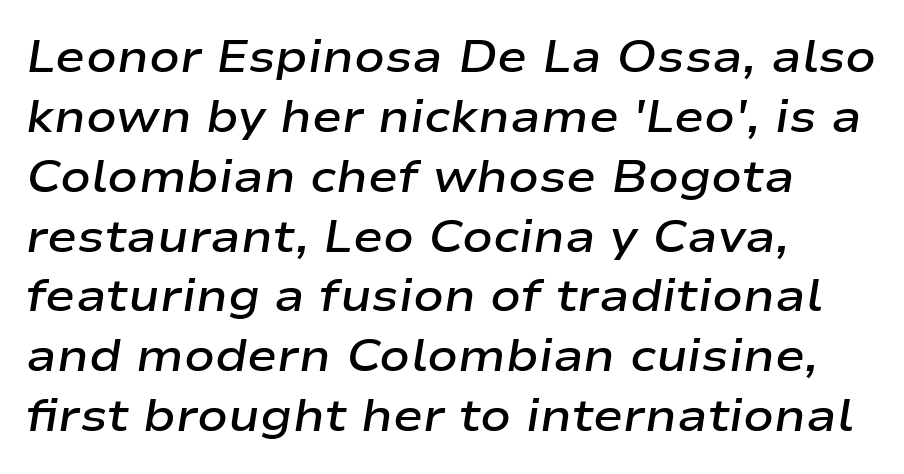
Compared with ordinary roman type, these characters are visibly tilted. Words appear dense and cohesive because spacing is normal. The zone under the glyphs is completely vacant. Each glyph is drawn with semibold strokes, heavier than normal yet not fully bold. The letters advance in unequal steps, a hallmark of proportional type.
